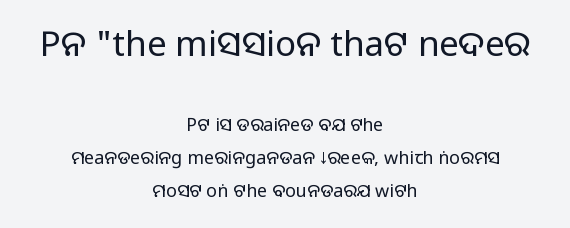
{"serif": "no", "italic": "no", "bold": "no", "weight": "regular", "width": "normal", "stroke_contrast": "low", "x_height": "large", "monospaced": "no", "underline": "no", "align": "center", "line_spacing_ratio": 1.81, "letter_spacing": "normal", "letter_spacing_em": 0.0, "larger_block": "first", "size_ratio": 1.94, "glyph_px": 35}
